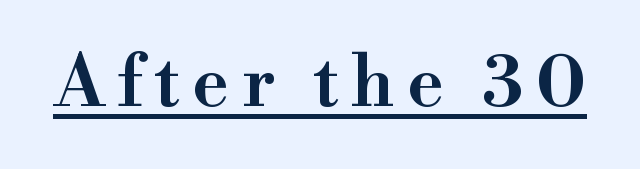
A bit beefed up — I'd call it semibold rather than bold. The glyphs in this specimen are seriffed. A roman cut, with each character standing at attention. The passage shown is underscored from start to finish.
